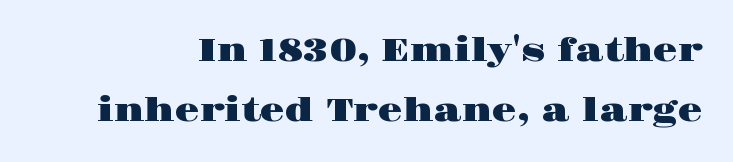
If you drew a line through each stem, it would be perfectly vertical. Is this a sans? No — the strokes have serifs. Spacing verdict: proportional, widths tailored to each character. Nobody touched the tracking dial on this one. No word sits above an underline.
